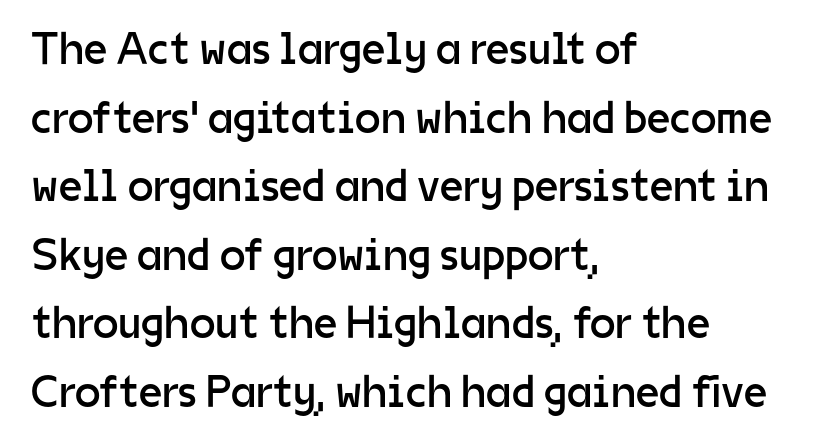
The image shows 46 px regular-weight sans-serif type, upright; set left-aligned, normal line spacing (1.49x), normal letter spacing, not underlined; low stroke contrast and a medium x-height.
